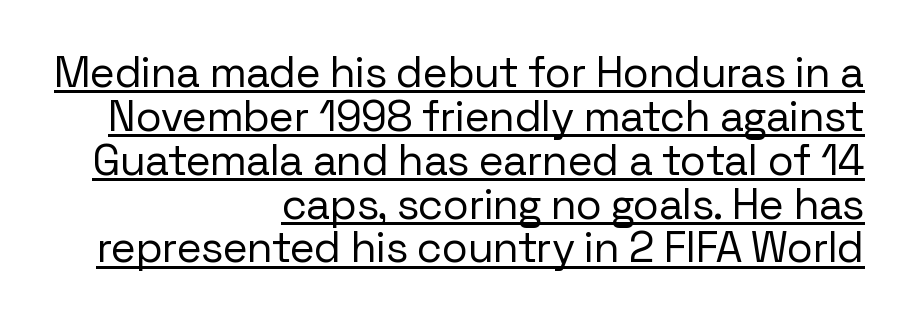
The image shows 43 px regular-weight sans-serif type, upright; set right-aligned, tight line spacing (1.02x), normal letter spacing, underlined; low stroke contrast and a medium x-height.
